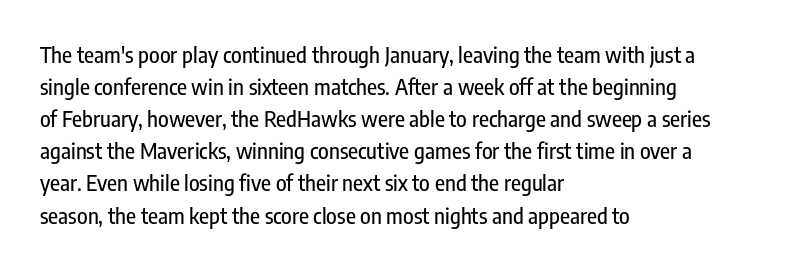
Q: Is the text italic (slanted)? A: No, it is upright.
Q: Is the text underlined? A: No.
Q: How is the paragraph aligned? A: Left-aligned.
Q: Is the spacing between letters normal or unusually wide? A: Normal.
Q: Is the spacing between lines tight, normal or loose? A: Normal.
